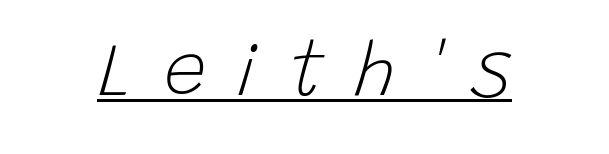
Looks like regular typesetting: each glyph gets only the width it needs. The letterforms sit at book weight or below. The glyphs look as if they've been sheared to an angle. Inter-character spacing is expanded well beyond the font's built-in metrics. The typesetter has applied underlining to the passage shown.
